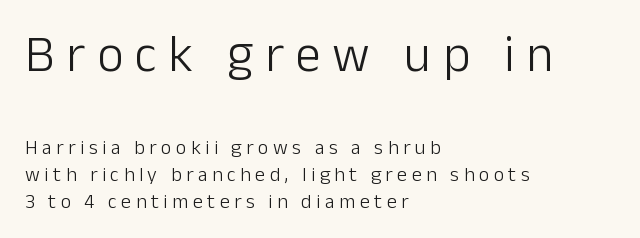
{"serif": "no", "italic": "no", "bold": "no", "weight": "light", "width": "normal", "stroke_contrast": "low", "x_height": "medium", "monospaced": "no", "underline": "no", "align": "left", "line_spacing": "normal", "line_spacing_ratio": 1.37, "letter_spacing": "wide", "letter_spacing_em": 0.23, "larger_block": "first", "size_ratio": 2.55, "glyph_px": 51}
